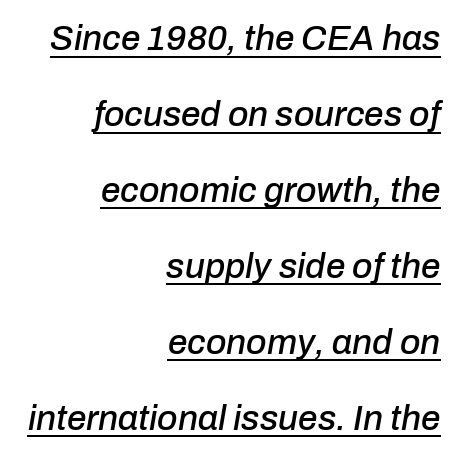
Q: Is the text italic (slanted)? A: Yes, it leans right by about 10 degrees.
Q: Is the text underlined? A: Yes.
Q: How is the paragraph aligned? A: Right-aligned.
Q: Is the spacing between letters normal or unusually wide? A: Normal.
Q: Is the spacing between lines tight, normal or loose? A: Loose.
Q: Width (condensed, normal, or wide)? A: Normal.
Q: Stroke contrast? A: Low.
Q: x-height? A: Medium.
Q: Monospaced? A: No.
